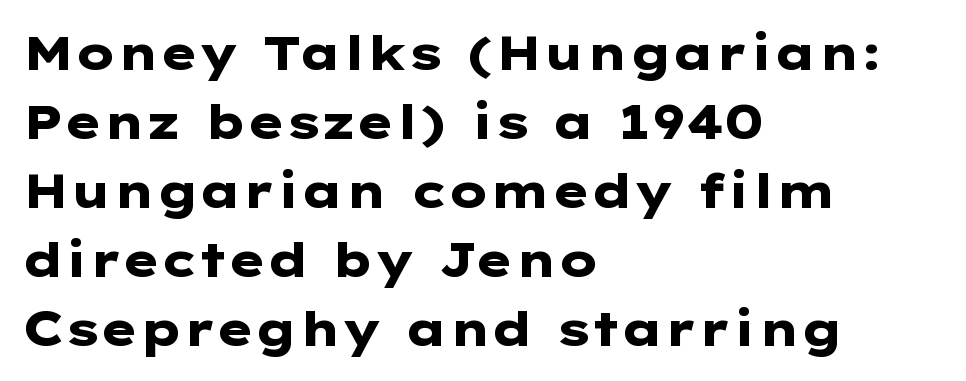
{"serif": "no", "italic": "no", "bold": "yes", "weight": "heavy", "width": "wide", "stroke_contrast": "low", "x_height": "medium", "monospaced": "no", "underline": "no", "align": "left", "line_spacing": "normal", "line_spacing_ratio": 1.44, "letter_spacing": "normal", "letter_spacing_em": 0.0, "glyph_px": 48}
